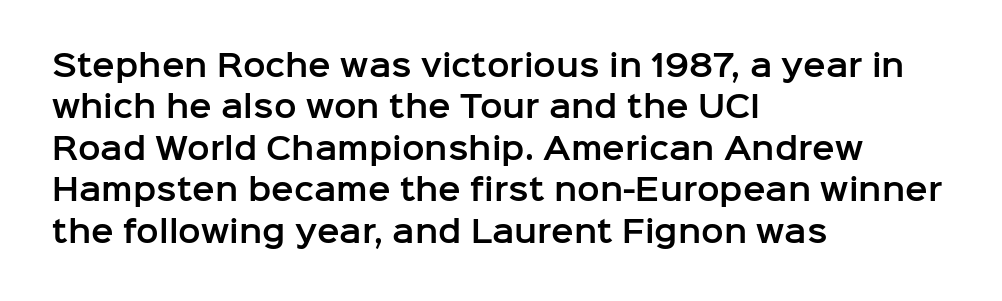
Q: Is the text italic (slanted)? A: No, it is upright.
Q: Is the typeface a serif or a sans-serif typeface? A: Sans-serif.
Q: Is the text underlined? A: No.
Q: How is the paragraph aligned? A: Left-aligned.
Q: Is the spacing between letters normal or unusually wide? A: Normal.
Q: Is the spacing between lines tight, normal or loose? A: Normal.
Q: Width (condensed, normal, or wide)? A: Normal.
Q: Stroke contrast? A: Low.
Q: x-height? A: Medium.
Q: Monospaced? A: No.
